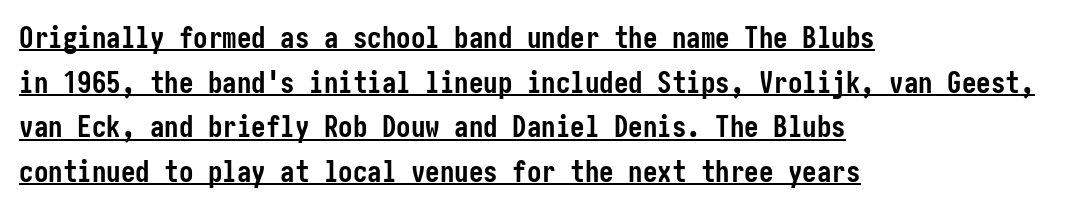
Q: Is the text bold? A: Yes.
Q: Is the text italic (slanted)? A: No, it is upright.
Q: Is the typeface a serif or a sans-serif typeface? A: Sans-serif.
Q: Is the text underlined? A: Yes.
Q: How is the paragraph aligned? A: Left-aligned.
Q: Is the spacing between letters normal or unusually wide? A: Normal.
Q: Is the spacing between lines tight, normal or loose? A: Normal.
Q: Width (condensed, normal, or wide)? A: Condensed.
Q: Stroke contrast? A: Low.
Q: x-height? A: Medium.
